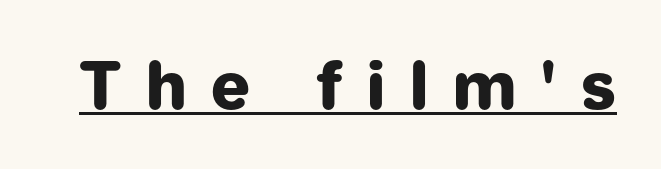
Q: Is the text bold? A: Yes.
Q: Is the text italic (slanted)? A: No, it is upright.
Q: Is the typeface a serif or a sans-serif typeface? A: Sans-serif.
Q: Is the text underlined? A: Yes.
Q: Is the spacing between letters normal or unusually wide? A: Unusually wide.
Q: Width (condensed, normal, or wide)? A: Normal.
Q: Stroke contrast? A: Low.
Q: x-height? A: Medium.
Q: Monospaced? A: No.
